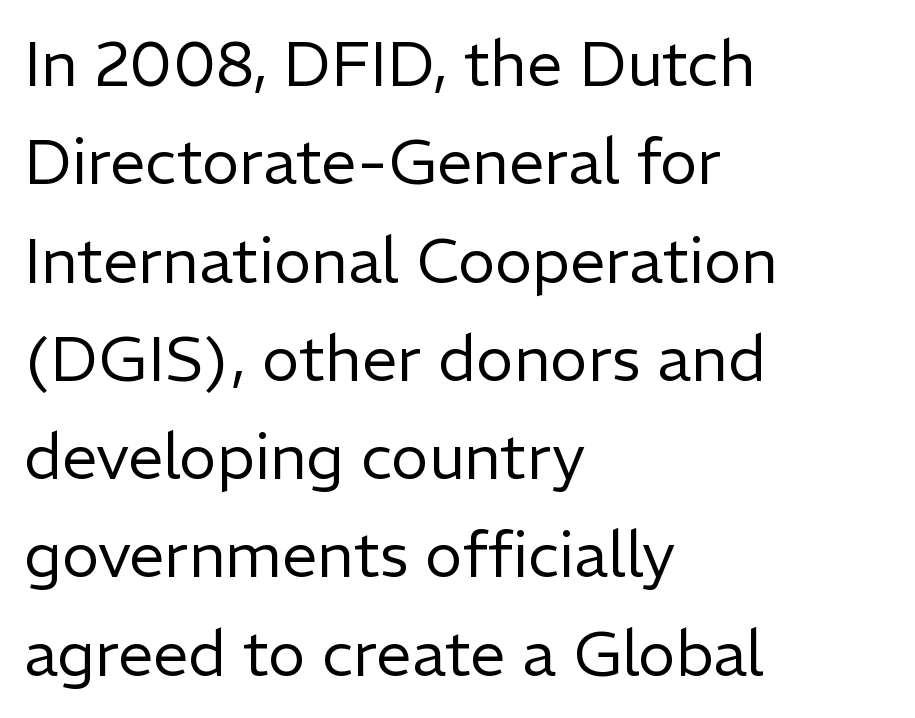
Q: Is the text bold? A: No.
Q: Is the text italic (slanted)? A: No, it is upright.
Q: Is the typeface a serif or a sans-serif typeface? A: Sans-serif.
Q: Is the text underlined? A: No.
Q: How is the paragraph aligned? A: Left-aligned.
Q: Is the spacing between letters normal or unusually wide? A: Normal.
Q: Is the spacing between lines tight, normal or loose? A: Normal.
Q: Width (condensed, normal, or wide)? A: Normal.
Q: Stroke contrast? A: Low.
Q: x-height? A: Medium.
Q: Monospaced? A: No.
